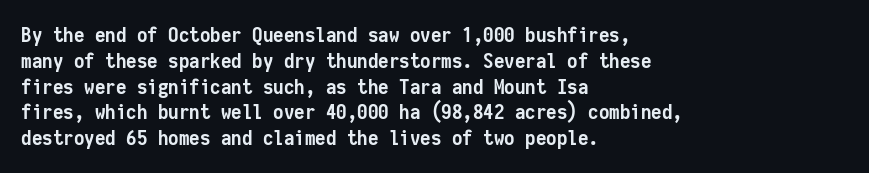
The letters stand upright; this is a roman face. Every row of glyphs begins at an identical x-position on the left. Between one letter and the next there's only the usual sliver of space. Caption: bold face, heavy strokes.
